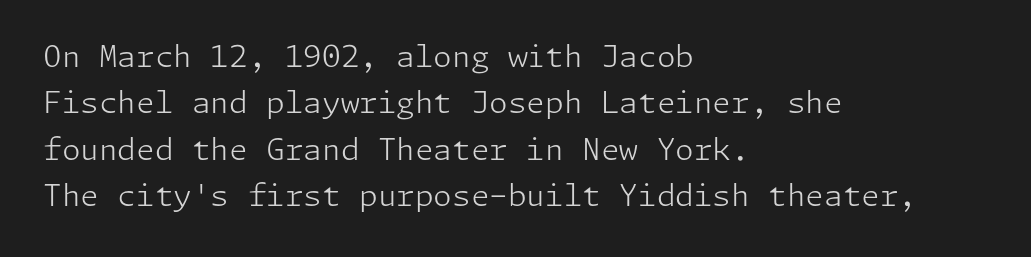
{"serif": "no", "italic": "no", "bold": "no", "weight": "light", "width": "normal", "stroke_contrast": "low", "x_height": "medium", "underline": "no", "align": "left", "line_spacing": "normal", "line_spacing_ratio": 1.55, "letter_spacing": "normal", "letter_spacing_em": 0.0, "glyph_px": 30}
